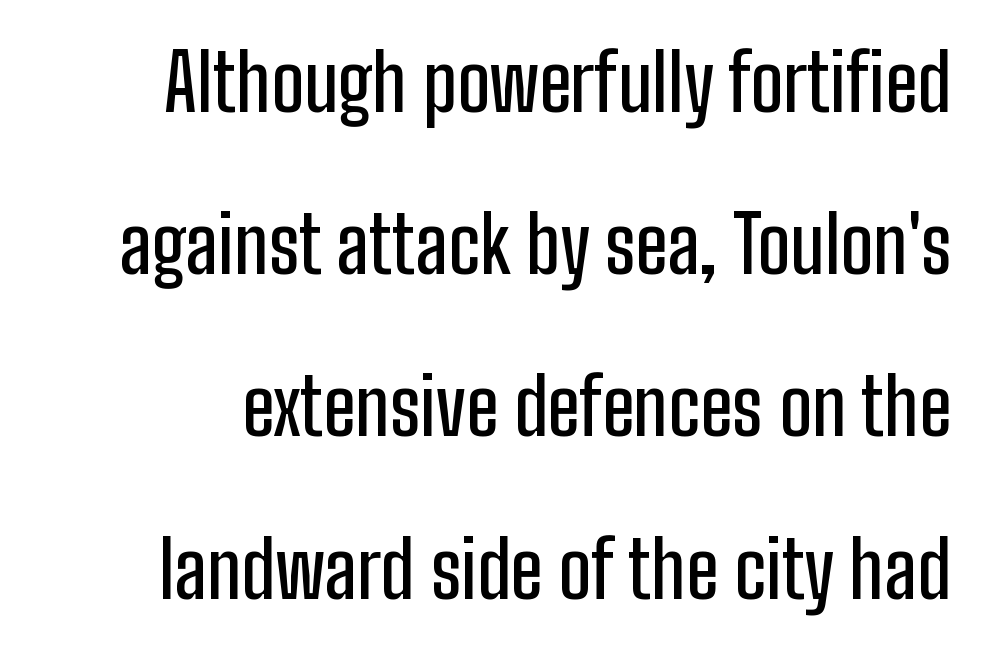
{"serif": "no", "italic": "no", "width": "condensed", "stroke_contrast": "low", "x_height": "medium", "monospaced": "no", "underline": "no", "line_spacing": "loose", "line_spacing_ratio": 2.08, "letter_spacing": "normal", "letter_spacing_em": 0.0, "glyph_px": 78}
